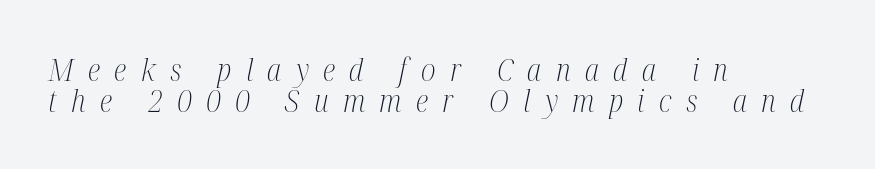
The glyphs look as if they've been sheared to an angle. Is the letter spacing exaggerated? Yes — the characters are pushed far apart. This sample uses a serif face. Compared with a typical body face, this is equally light or lighter still. This sample has the flowing, uneven cadence of proportional lettering. Quick note: interline space is minimal.
